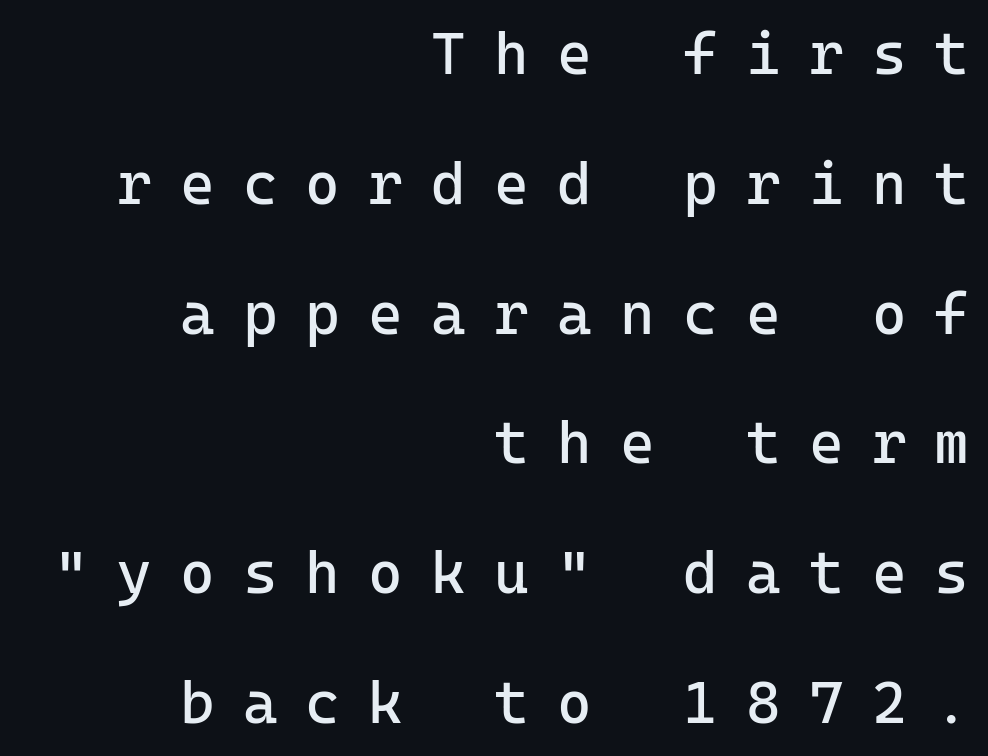
Q: Is the text bold? A: No.
Q: Is the text italic (slanted)? A: No, it is upright.
Q: Is the typeface a serif or a sans-serif typeface? A: Sans-serif.
Q: Is the text underlined? A: No.
Q: How is the paragraph aligned? A: Right-aligned.
Q: Is the spacing between letters normal or unusually wide? A: Unusually wide.
Q: Is the spacing between lines tight, normal or loose? A: Loose.
Q: Width (condensed, normal, or wide)? A: Normal.
Q: Stroke contrast? A: Low.
Q: x-height? A: Medium.
Q: Monospaced? A: Yes.
